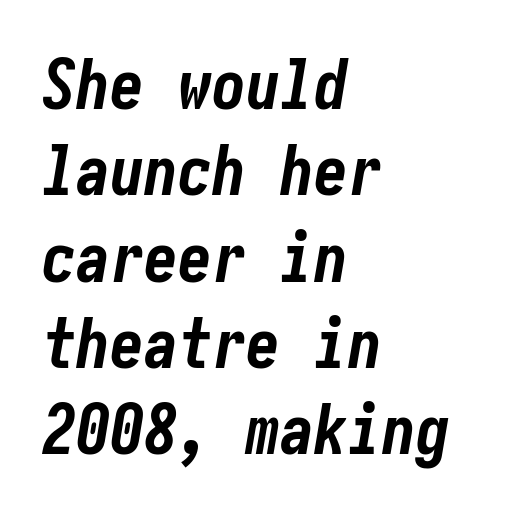
The image shows 68 px bold, condensed type, italic (leaning right); set left-aligned, normal line spacing (1.27x), normal letter spacing, not underlined; low stroke contrast and a medium x-height.
